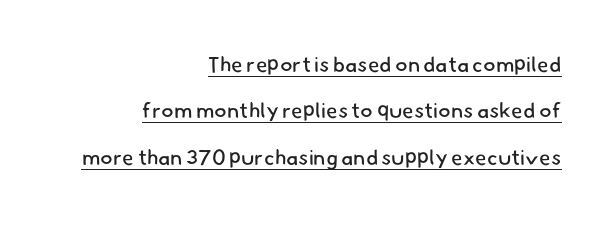
Q: Is the text bold? A: No.
Q: Is the text underlined? A: Yes.
Q: How is the paragraph aligned? A: Right-aligned.
Q: Is the spacing between letters normal or unusually wide? A: Normal.
Q: Is the spacing between lines tight, normal or loose? A: Loose.
